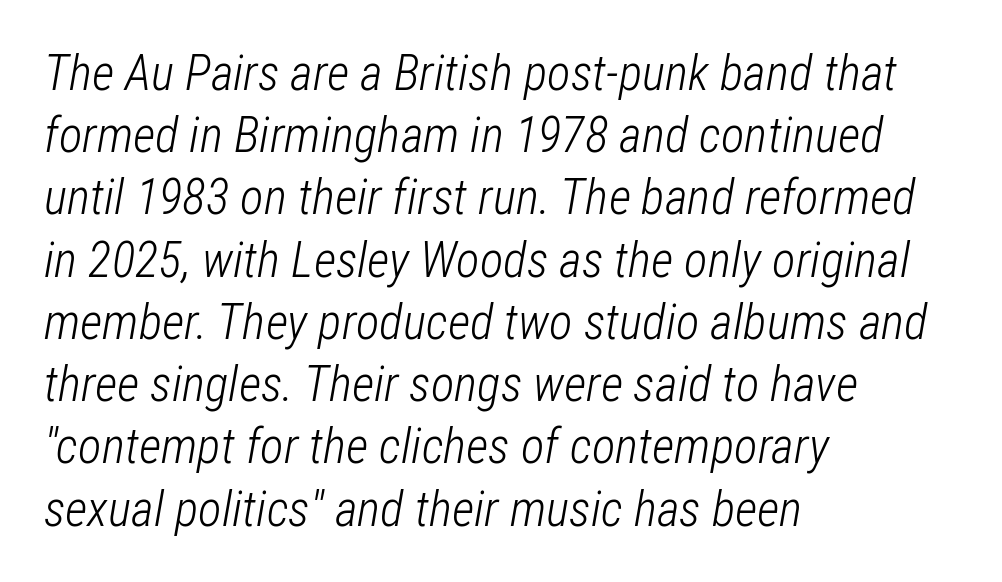
Q: Is the text bold? A: No.
Q: Is the text italic (slanted)? A: Yes, it leans right by about 12 degrees.
Q: Is the text underlined? A: No.
Q: How is the paragraph aligned? A: Left-aligned.
Q: Is the spacing between letters normal or unusually wide? A: Normal.
Q: Is the spacing between lines tight, normal or loose? A: Normal.
Q: Width (condensed, normal, or wide)? A: Condensed.
Q: Stroke contrast? A: Low.
Q: x-height? A: Medium.
Q: Monospaced? A: No.
